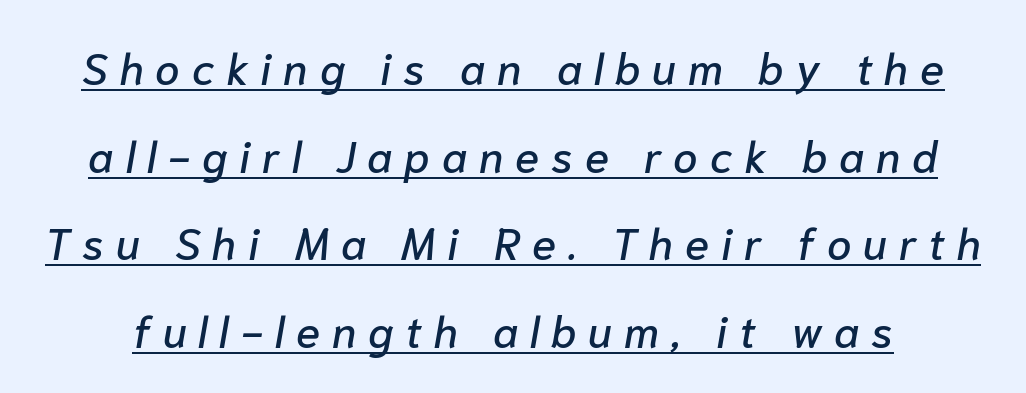
Q: Is the text italic (slanted)? A: Yes, it leans right by about 10 degrees.
Q: Is the text underlined? A: Yes.
Q: Is the spacing between letters normal or unusually wide? A: Unusually wide.
Q: Is the spacing between lines tight, normal or loose? A: Loose.
Q: Width (condensed, normal, or wide)? A: Normal.
Q: Stroke contrast? A: Low.
Q: x-height? A: Medium.
Q: Monospaced? A: No.
